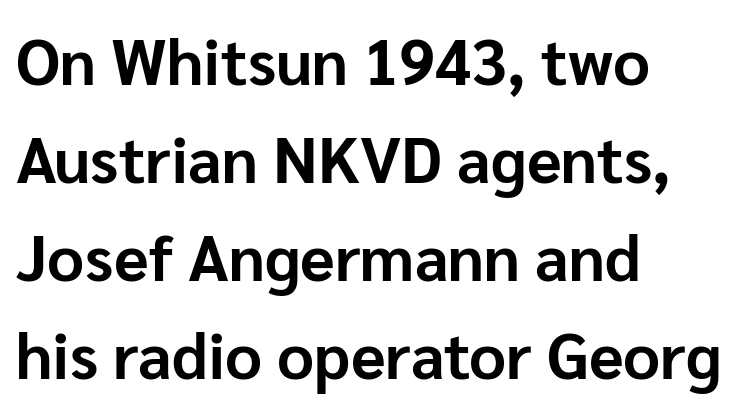
The designer went with a sans here, leaving each stem footless. Think of a printed novel: that variable character pitch is what you see here. Descender tails drop into unmarked territory. The paragraph shown leans on its left margin.
